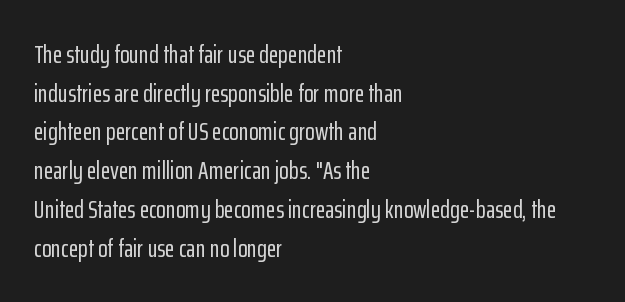
Q: Is the text italic (slanted)? A: No, it is upright.
Q: Is the text underlined? A: No.
Q: How is the paragraph aligned? A: Left-aligned.
Q: Is the spacing between letters normal or unusually wide? A: Normal.
Q: Is the spacing between lines tight, normal or loose? A: Normal.
